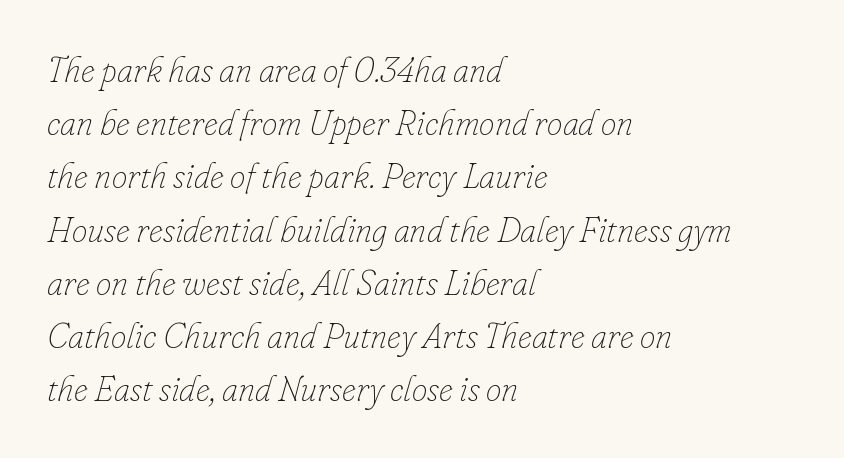
Q: Is the text bold? A: No.
Q: Is the text italic (slanted)? A: Yes, it leans right by about 16 degrees.
Q: Is the text underlined? A: No.
Q: How is the paragraph aligned? A: Left-aligned.
Q: Is the spacing between letters normal or unusually wide? A: Normal.
Q: Is the spacing between lines tight, normal or loose? A: Normal.
Q: Width (condensed, normal, or wide)? A: Normal.
Q: Stroke contrast? A: Low.
Q: x-height? A: Small.
Q: Monospaced? A: No.
